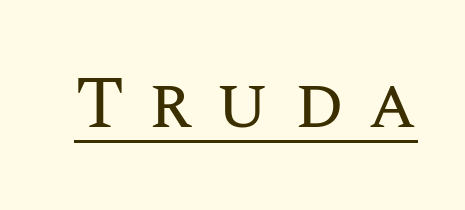
Q: Is the text bold? A: No.
Q: Is the text italic (slanted)? A: No, it is upright.
Q: Is the text underlined? A: Yes.
Q: Is the spacing between letters normal or unusually wide? A: Unusually wide.
Q: Width (condensed, normal, or wide)? A: Normal.
Q: Stroke contrast? A: Medium.
Q: x-height? A: Large.
Q: Monospaced? A: No.
